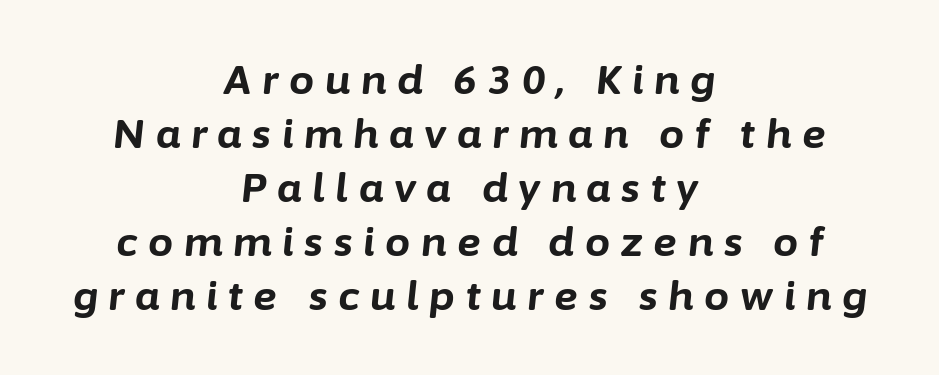
How are the letters spaced? Widely, with obvious added tracking. Teacher's note: observe the equal gaps on both sides — that is centered alignment. The glyphs look as if they've been sheared to an angle. The lines sit at an ordinary, default distance from one another. The face used here is proportionally spaced, like ordinary book or web type. Plain, unruled lines of type.
